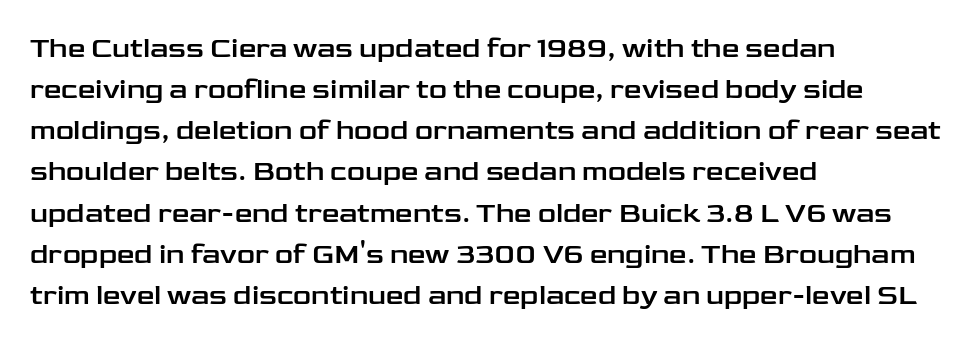
A clean baseline with only descenders dipping below it. You could not count columns in this text — the font is proportionally spaced. Casual observation: everything's shoved over to the left. These lines keep a tight, regular rhythm from letter to letter.
